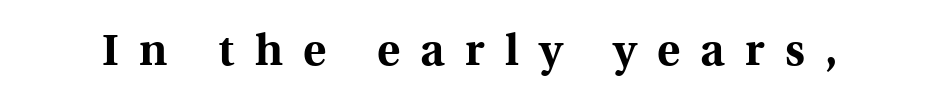
{"serif": "yes", "italic": "no", "bold": "yes", "weight": "bold", "width": "normal", "x_height": "medium", "monospaced": "no", "underline": "no", "letter_spacing": "wide", "letter_spacing_em": 0.47, "glyph_px": 44}
